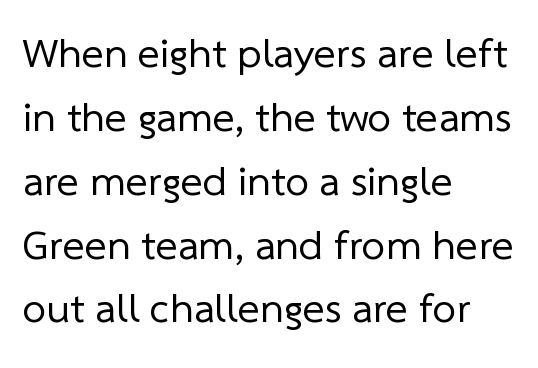
Q: Is the text bold? A: No.
Q: Is the typeface a serif or a sans-serif typeface? A: Sans-serif.
Q: Is the text underlined? A: No.
Q: How is the paragraph aligned? A: Left-aligned.
Q: Is the spacing between letters normal or unusually wide? A: Normal.
Q: Is the spacing between lines tight, normal or loose? A: Normal.
Q: Width (condensed, normal, or wide)? A: Normal.
Q: Stroke contrast? A: Low.
Q: x-height? A: Medium.
Q: Monospaced? A: No.
